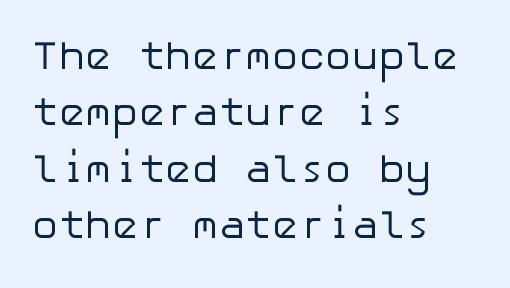
Letter spacing: default. These lines were composed using upright roman letters. Each line starts at the same left margin while the right side varies. This rendering employs a face without finishing strokes, i.e., a sans-serif.
